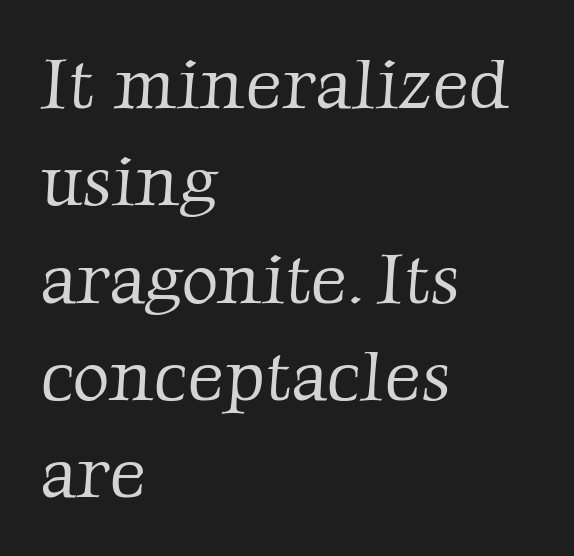
{"serif": "yes", "bold": "no", "weight": "light", "width": "normal", "stroke_contrast": "low", "x_height": "medium", "monospaced": "no", "underline": "no", "align": "left", "line_spacing": "normal", "line_spacing_ratio": 1.37, "letter_spacing": "normal", "letter_spacing_em": 0.0, "glyph_px": 71}
